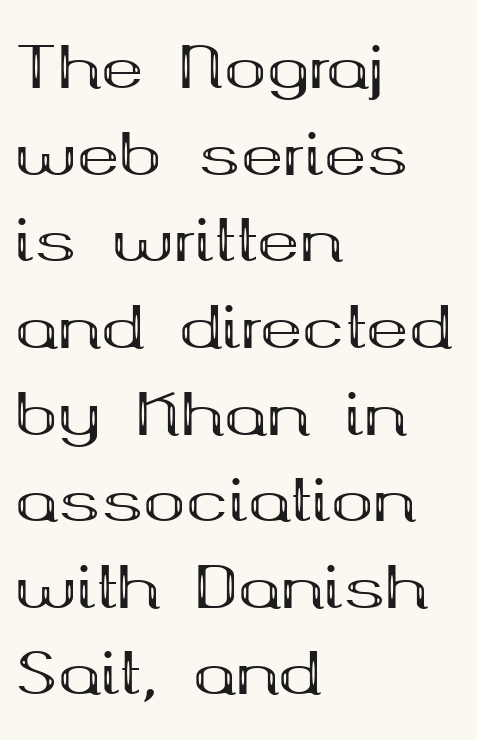
Q: Is the text bold? A: Yes.
Q: Is the text italic (slanted)? A: No, it is upright.
Q: Is the typeface a serif or a sans-serif typeface? A: Serif.
Q: Is the text underlined? A: No.
Q: How is the paragraph aligned? A: Left-aligned.
Q: Is the spacing between letters normal or unusually wide? A: Normal.
Q: Is the spacing between lines tight, normal or loose? A: Normal.
Q: Width (condensed, normal, or wide)? A: Wide.
Q: Stroke contrast? A: Medium.
Q: x-height? A: Medium.
Q: Monospaced? A: No.
